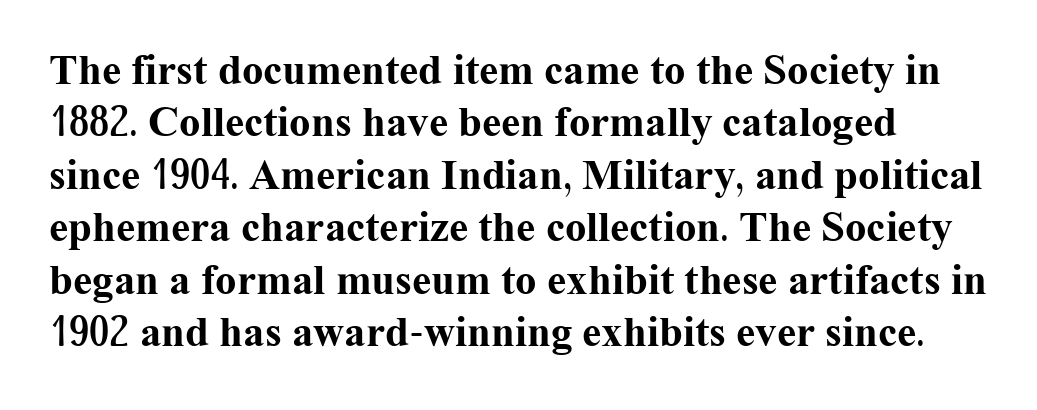
Words appear dense and cohesive because spacing is normal. Characters remain perfectly vertical along every line. Each row of text sits above clean, open space. Is this a fixed-width face? No — the glyphs have proportional, varying widths. The strokes are fattened all the way to bold.
